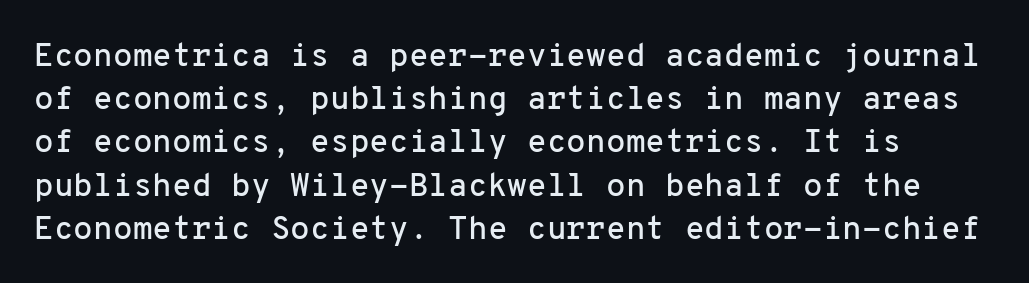
A normal amount of white space separates one row of letters from the next. The lettering stays uniformly vertical, giving the passage a roman look. What stands out about the letter spacing? Nothing — it is the standard amount. Do the characters align in a grid? Yes, the font is monospaced.
